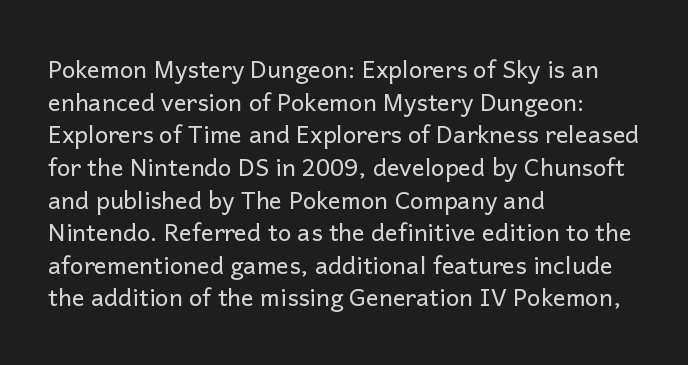
Plain, unruled lines of type. Ordinary non-slanted type is in use. Does extra space separate the letters? No, they use regular spacing. This is not heavy type; no bold has been used. These lines sit exactly where default settings would place them. Reading down the block, your eye returns to a fixed left position each line.
